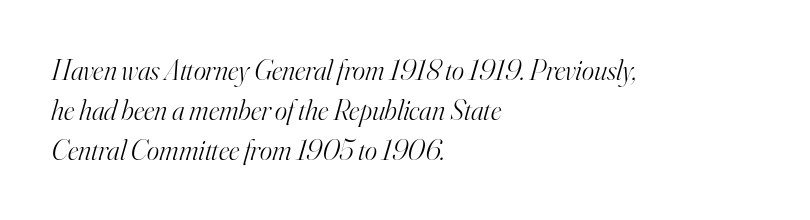
Underlining? Definitely not there. This is serif lettering, the kind often seen in printed books. Is the type heavy? It reads as light-to-regular instead. Left-aligned paragraph, ragged on the right. There is no visible air inserted between adjacent glyphs.
